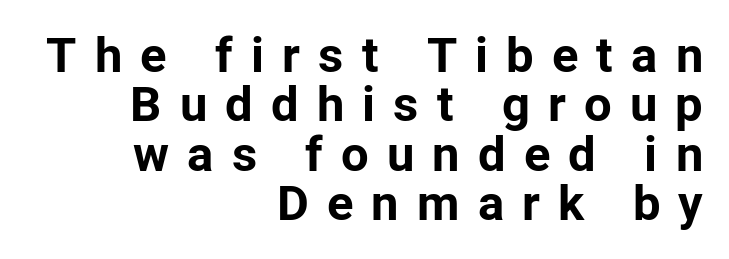
{"serif": "no", "italic": "no", "bold": "yes", "weight": "bold", "width": "normal", "stroke_contrast": "low", "x_height": "medium", "monospaced": "no", "underline": "no", "align": "right", "line_spacing": "tight", "line_spacing_ratio": 1.01, "letter_spacing": "wide", "letter_spacing_em": 0.37, "glyph_px": 49}
